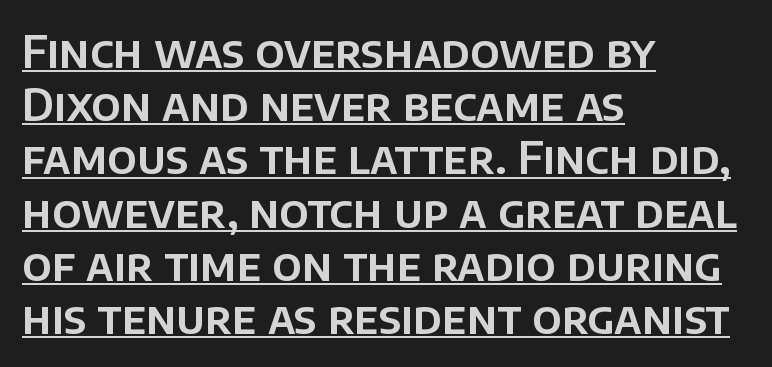
{"serif": "no", "italic": "no", "width": "normal", "stroke_contrast": "low", "x_height": "large", "monospaced": "no", "underline": "yes", "align": "left", "line_spacing_ratio": 1.21, "letter_spacing": "normal", "letter_spacing_em": 0.0, "glyph_px": 44}
